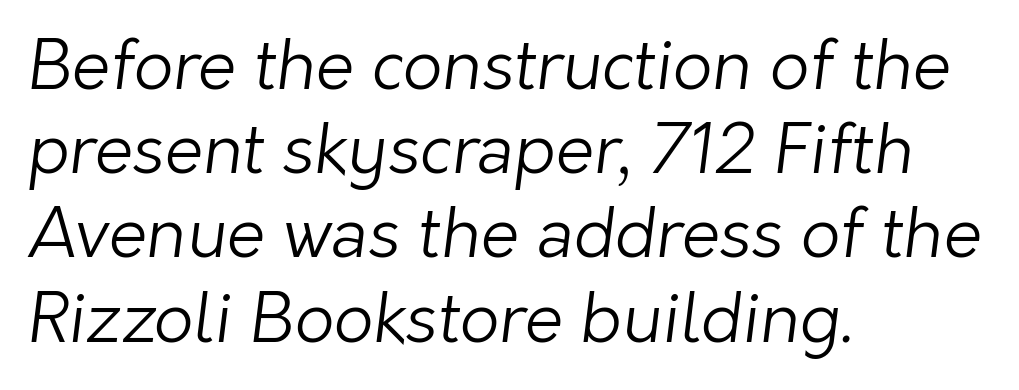
Q: Is the text bold? A: No.
Q: Is the typeface a serif or a sans-serif typeface? A: Sans-serif.
Q: Is the text underlined? A: No.
Q: How is the paragraph aligned? A: Left-aligned.
Q: Is the spacing between letters normal or unusually wide? A: Normal.
Q: Width (condensed, normal, or wide)? A: Normal.
Q: Stroke contrast? A: Low.
Q: x-height? A: Medium.
Q: Monospaced? A: No.
